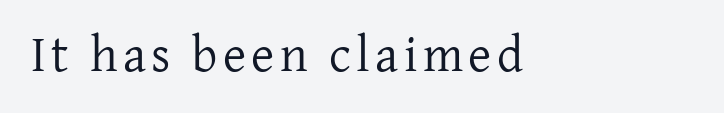
The strokes are not fattened; the text isn't bold. Visually the block forms a straight wall on the left and a jagged coastline on the right. No word sits above an underline. The letters stand straight up with perfectly vertical stems. These lines are composed in type with serifs. Is this a fixed-width face? No — the glyphs have proportional, varying widths.
